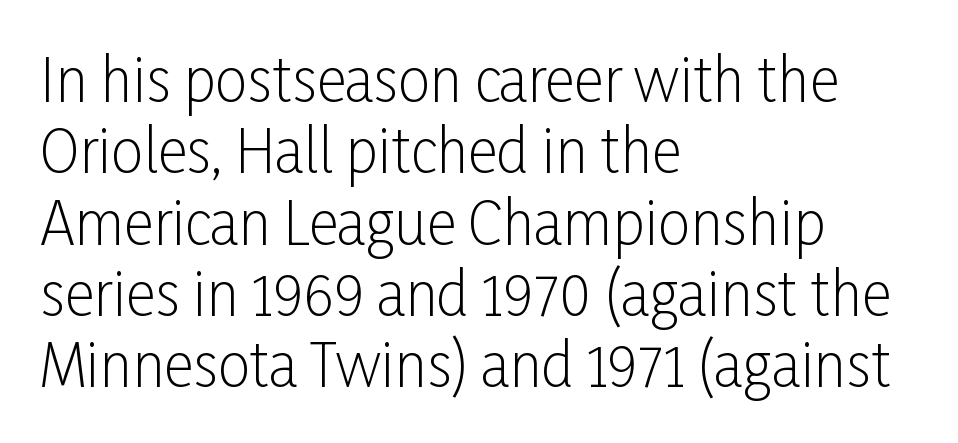
The image shows 58 px light, condensed sans-serif type, upright; set left-aligned, line spacing 1.23x, normal letter spacing, not underlined; low stroke contrast and a medium x-height.
